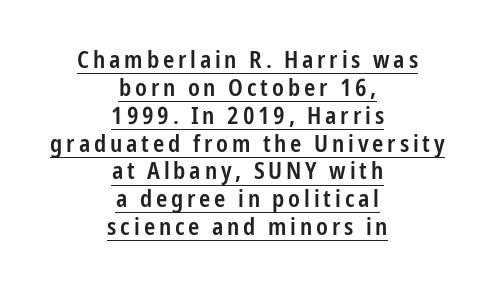
Q: Is the text bold? A: Semi-bold.
Q: Is the text italic (slanted)? A: No, it is upright.
Q: Is the text underlined? A: Yes.
Q: How is the paragraph aligned? A: Centered.
